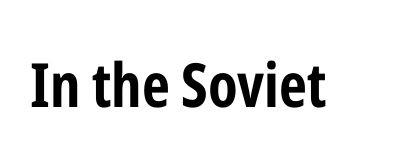
The typeface chosen for these lines omits serifs. The glyphs are unaccompanied by any horizontal stroke below them. Set as a true bold cut, around the 700 mark. Here the designer chose a conventional face with non-uniform glyph widths. A typesetter would mark this as roman, not italic.
